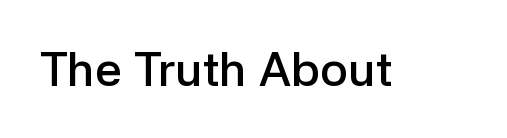
The image shows 48 px semibold sans-serif type, upright; set normal letter spacing, not underlined; low stroke contrast and a medium x-height.
